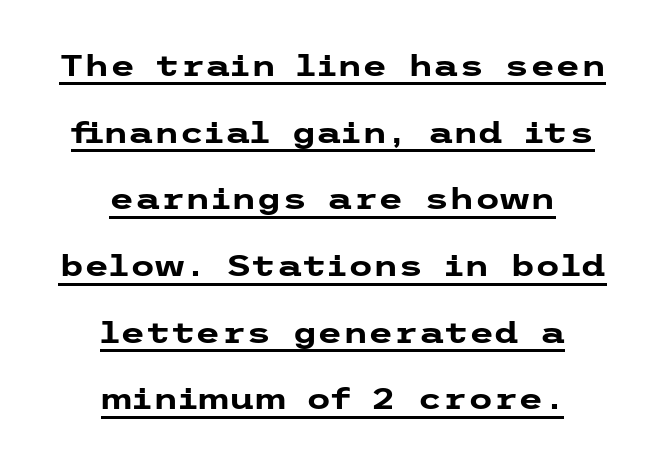
The text was rendered using a sans face with plain stroke endings. Line starts and ends both wander, symmetrically. The font is running at its bold setting. Honestly, the letter spacing is just normal — you wouldn't notice it. Underline: present.
